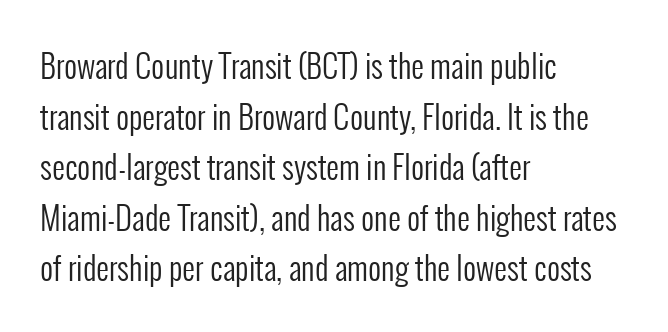
Q: Is the text bold? A: No.
Q: Is the text italic (slanted)? A: No, it is upright.
Q: Is the typeface a serif or a sans-serif typeface? A: Sans-serif.
Q: Is the text underlined? A: No.
Q: How is the paragraph aligned? A: Left-aligned.
Q: Is the spacing between letters normal or unusually wide? A: Normal.
Q: Is the spacing between lines tight, normal or loose? A: Normal.
Q: Width (condensed, normal, or wide)? A: Condensed.
Q: Stroke contrast? A: Low.
Q: x-height? A: Medium.
Q: Monospaced? A: No.
